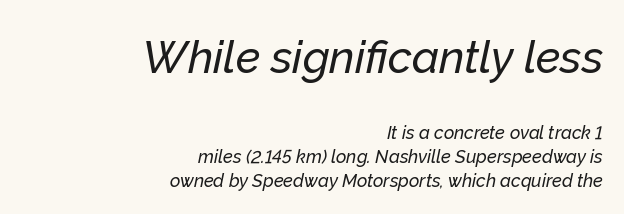
Has an underline been added? It has not. Each word holds together tightly as a unit, with standard inter-letter gaps. Every row of glyphs terminates at an identical x-position on the right. The designer gave the opening block more size than the closing block. Line spacing here is normal. Yep, that's italic — everything's leaning.
